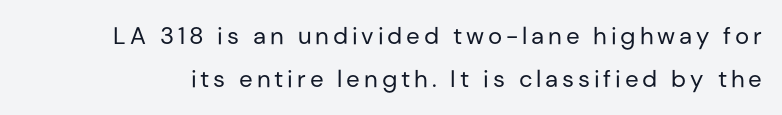
Every character sits straight up, as roman type does. The area under the type is left untouched. Is this a heavy cut? Hardly; it is regular or lighter.
